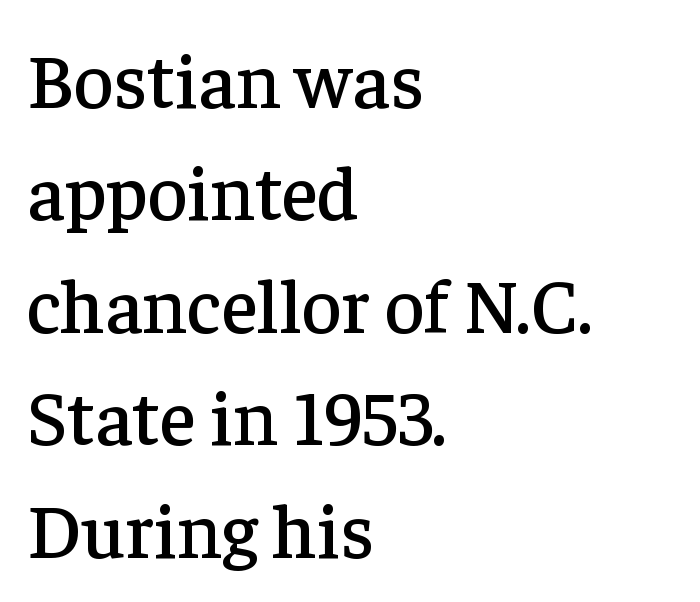
Reading down the column, the eye jumps a familiar distance to each next line. Looks like regular typesetting: each glyph gets only the width it needs. This rendering employs a face with finishing strokes, i.e., a serif. The lettering stays uniformly vertical, giving the passage a roman look. Inter-character spacing is left at the font's built-in metrics.
